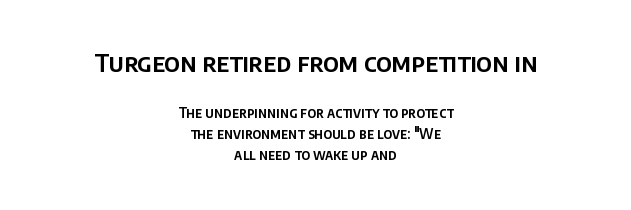
The image shows 25 px text type, upright; set centered, normal line spacing (1.49x), normal letter spacing, not underlined; the first (top) block is 1.79x larger.
